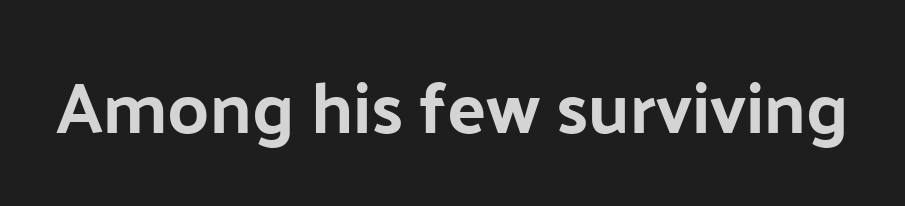
Q: Is the text italic (slanted)? A: No, it is upright.
Q: Is the typeface a serif or a sans-serif typeface? A: Sans-serif.
Q: Is the text underlined? A: No.
Q: Is the spacing between letters normal or unusually wide? A: Normal.
Q: Width (condensed, normal, or wide)? A: Normal.
Q: Stroke contrast? A: Low.
Q: x-height? A: Medium.
Q: Monospaced? A: No.
